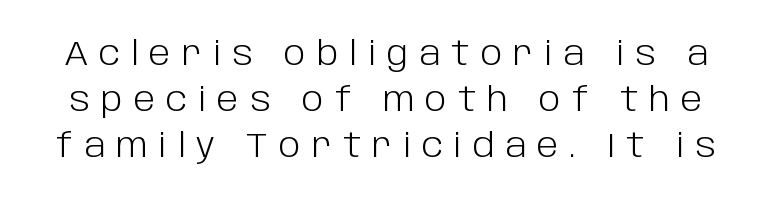
{"serif": "no", "italic": "no", "bold": "no", "weight": "light", "width": "normal", "stroke_contrast": "low", "x_height": "large", "monospaced": "no", "underline": "no", "line_spacing": "normal", "line_spacing_ratio": 1.39, "letter_spacing": "wide", "letter_spacing_em": 0.33, "glyph_px": 33}
